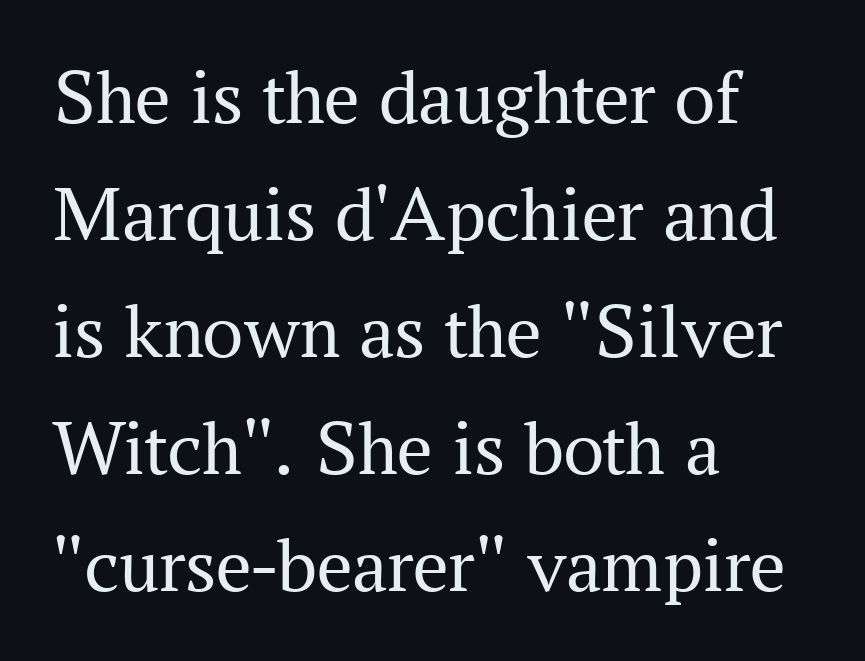
Q: Is the text bold? A: No.
Q: Is the text italic (slanted)? A: No, it is upright.
Q: Is the typeface a serif or a sans-serif typeface? A: Serif.
Q: Is the text underlined? A: No.
Q: How is the paragraph aligned? A: Left-aligned.
Q: Is the spacing between letters normal or unusually wide? A: Normal.
Q: Is the spacing between lines tight, normal or loose? A: Normal.
Q: Width (condensed, normal, or wide)? A: Normal.
Q: Stroke contrast? A: Medium.
Q: x-height? A: Medium.
Q: Monospaced? A: No.
